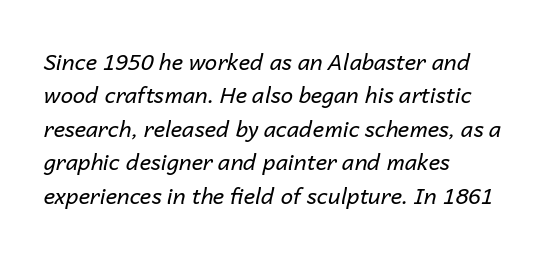
Q: Is the text bold? A: No.
Q: Is the text italic (slanted)? A: Yes, it leans right by about 14 degrees.
Q: Is the text underlined? A: No.
Q: How is the paragraph aligned? A: Left-aligned.
Q: Is the spacing between letters normal or unusually wide? A: Normal.
Q: Is the spacing between lines tight, normal or loose? A: Normal.
